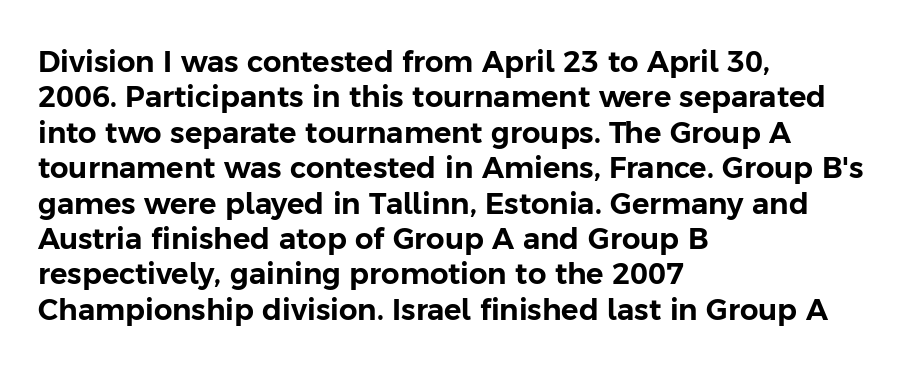
{"serif": "no", "italic": "no", "width": "normal", "stroke_contrast": "low", "x_height": "medium", "monospaced": "no", "underline": "no", "align": "left", "line_spacing_ratio": 1.22, "letter_spacing": "normal", "letter_spacing_em": 0.0, "glyph_px": 29}
